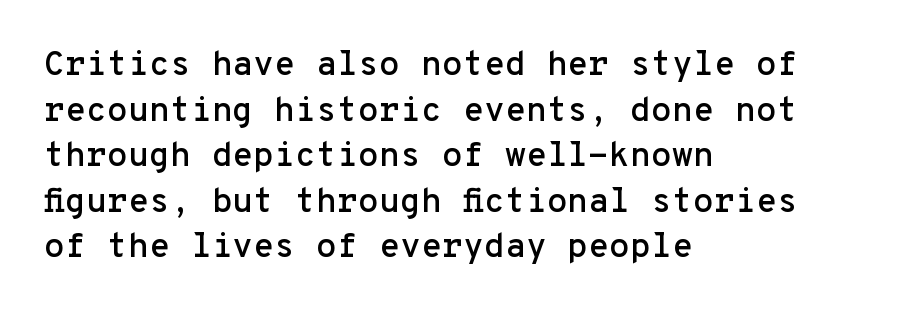
The image shows 34 px sans-serif type, upright, monospaced; set left-aligned, normal line spacing (1.34x), normal letter spacing, not underlined; low stroke contrast and a medium x-height.
